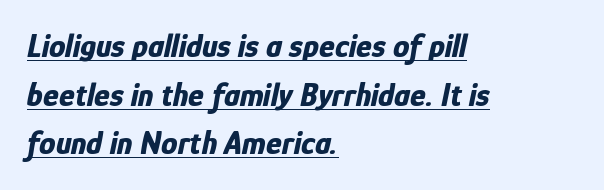
Q: Is the text bold? A: Yes.
Q: Is the text italic (slanted)? A: Yes, it leans right by about 12 degrees.
Q: Is the text underlined? A: Yes.
Q: How is the paragraph aligned? A: Left-aligned.
Q: Is the spacing between letters normal or unusually wide? A: Normal.
Q: Is the spacing between lines tight, normal or loose? A: Normal.
Q: Width (condensed, normal, or wide)? A: Condensed.
Q: Stroke contrast? A: Low.
Q: x-height? A: Medium.
Q: Monospaced? A: No.
